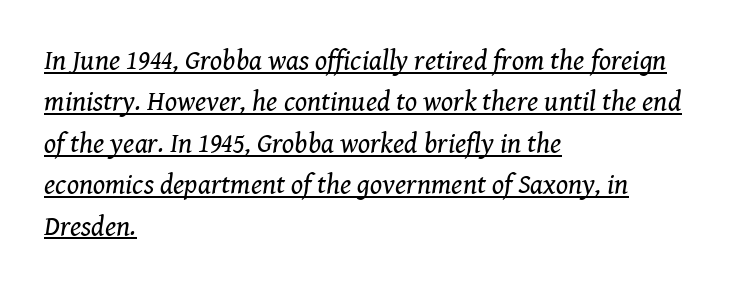
Would a proofreader flag this as italicized? Yes. Is the stroke heavy? The answer is a plain regular-or-lighter. There is no visible air inserted between adjacent glyphs. These lines are rendered in a variable-pitch font. Evenly set lines give the paragraph a standard silhouette. Every word sits above its own underline.
